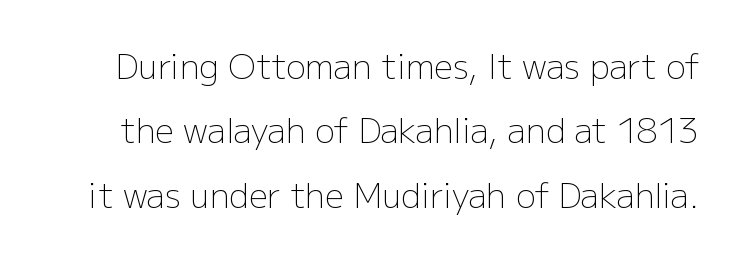
The image shows 33 px light sans-serif type, upright; set loose line spacing (1.95x), normal letter spacing, not underlined; low stroke contrast and a medium x-height.
